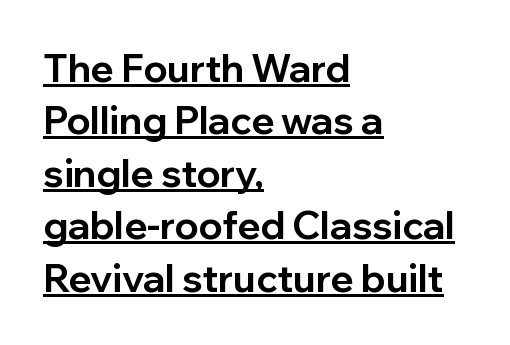
A normal amount of white space separates one row of letters from the next. Italic: no, the glyphs are upright roman. Classification — sans serif. Like a heading marked for emphasis, these lines bear an underscore.
